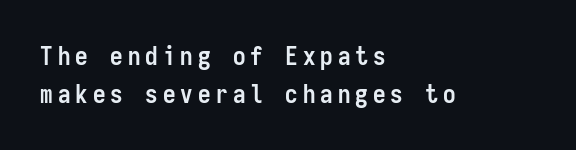
These lines are set flush left with a ragged right edge. Caption: expanded tracking, letters set apart. Honestly, the row spacing looks completely unremarkable. Honestly, there is no underline to notice here at all. The sample has been set heavy, in full bold. Tall strokes in this sample are plumb rather than angled.
